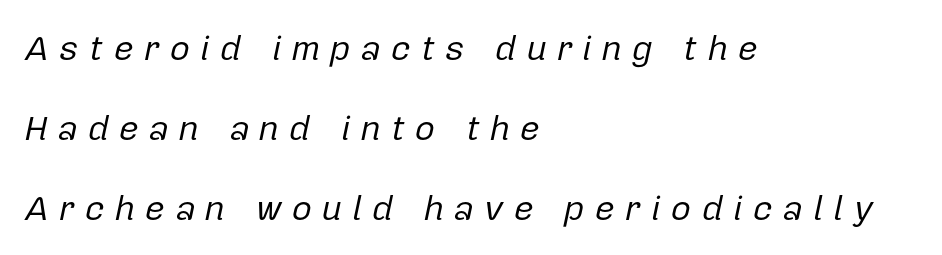
Is this a fixed-width face? No — the glyphs have proportional, varying widths. This sample is left-justified, so line endings fall wherever the words run out. The strip under each line holds only bare page. This sample uses expanded letter spacing, leaving extra air between glyphs. On a weight scale, this lands at 450 or below. Italic: yes, the glyphs are oblique.
